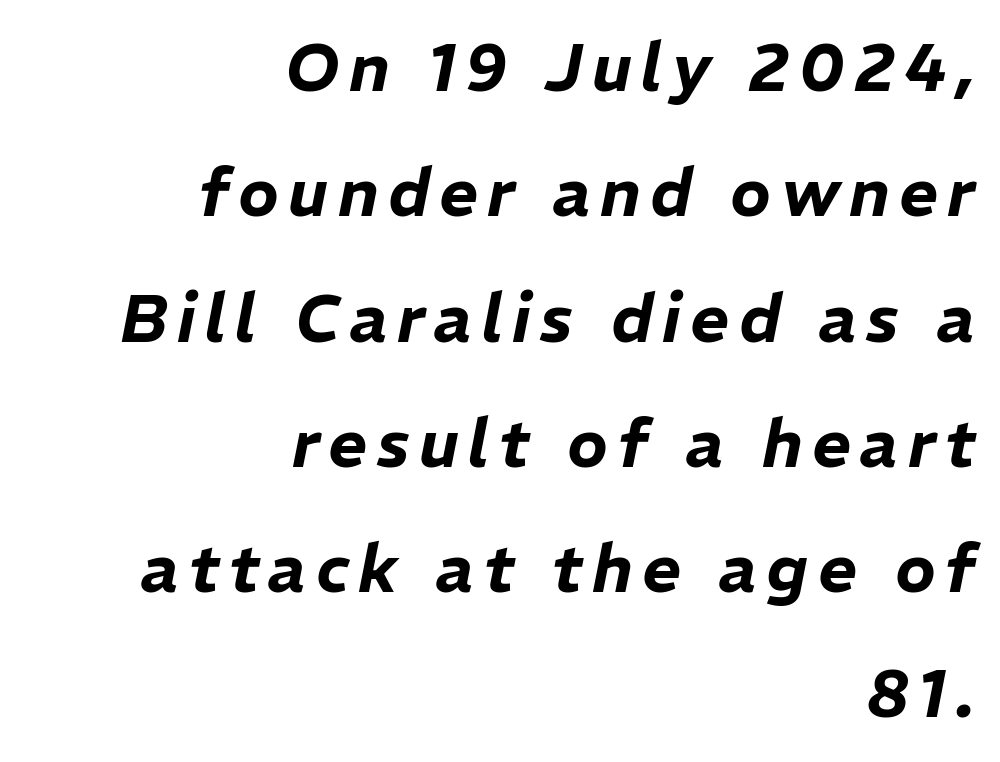
Q: Is the text italic (slanted)? A: Yes, it leans right by about 11 degrees.
Q: Is the text underlined? A: No.
Q: How is the paragraph aligned? A: Right-aligned.
Q: Width (condensed, normal, or wide)? A: Normal.
Q: Stroke contrast? A: Low.
Q: x-height? A: Medium.
Q: Monospaced? A: No.
